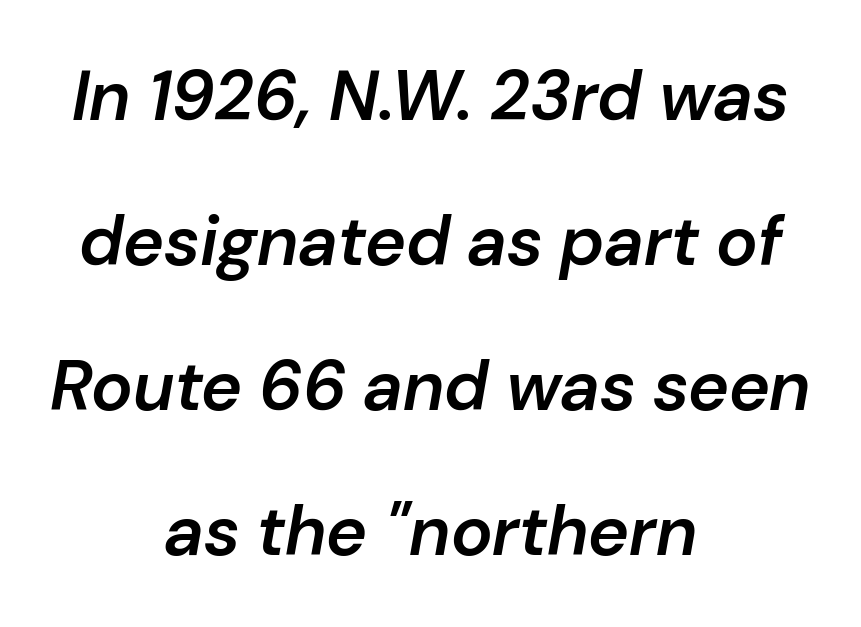
{"italic": "yes", "lean": "right", "slant_degrees": 10, "bold": "semi", "weight": "semibold", "width": "normal", "stroke_contrast": "low", "x_height": "medium", "monospaced": "no", "underline": "no", "align": "center", "line_spacing": "loose", "line_spacing_ratio": 2.07, "letter_spacing": "normal", "letter_spacing_em": 0.0, "glyph_px": 70}
